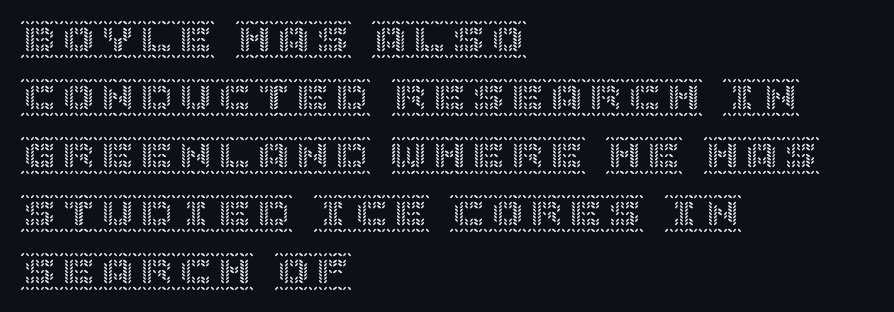
Just letters on the line, the space beneath them empty. Ascenders rise straight up at ninety degrees. Caption: standard tracking, unaltered. Line starts are locked; line ends wander.
